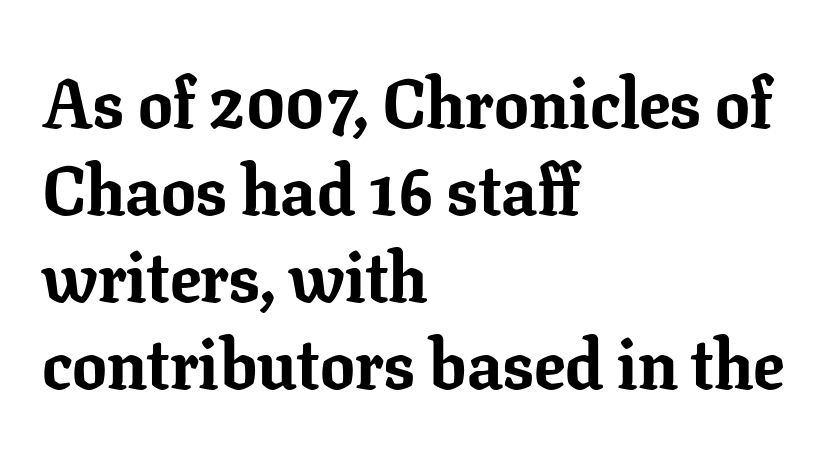
Q: Is the text bold? A: Yes.
Q: Is the text italic (slanted)? A: No, it is upright.
Q: Is the typeface a serif or a sans-serif typeface? A: Serif.
Q: Is the text underlined? A: No.
Q: How is the paragraph aligned? A: Left-aligned.
Q: Is the spacing between letters normal or unusually wide? A: Normal.
Q: Is the spacing between lines tight, normal or loose? A: Normal.
Q: Width (condensed, normal, or wide)? A: Normal.
Q: Stroke contrast? A: Low.
Q: x-height? A: Medium.
Q: Monospaced? A: No.
